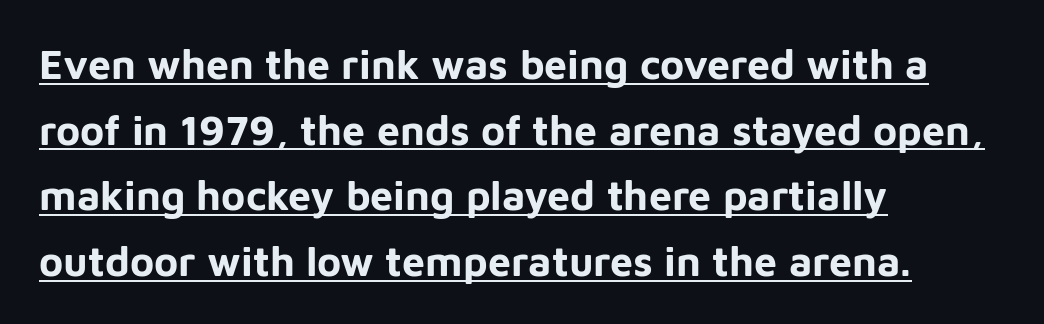
Think of a printed novel: that variable character pitch is what you see here. Notice how the stems are strictly vertical — no italics here. Short and long lines alike share a common starting point at left. Emphasis is given by a line drawn under the lettering. Compared with typical paragraphs, the rows here are spaced about the same.
